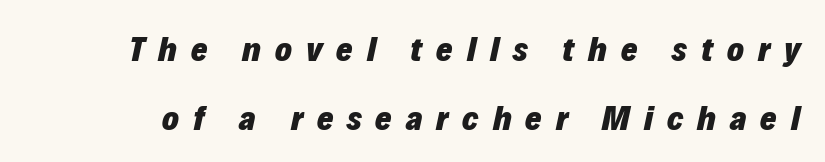
These lines carry a lot of weight — the face is fully bold. The tracking reads as deliberately expanded to a designer's eye. The lettering tilts uniformly, giving the passage an italic look. A clean baseline with only descenders dipping below it. Leading: increased. This sample has the flowing, uneven cadence of proportional lettering.
